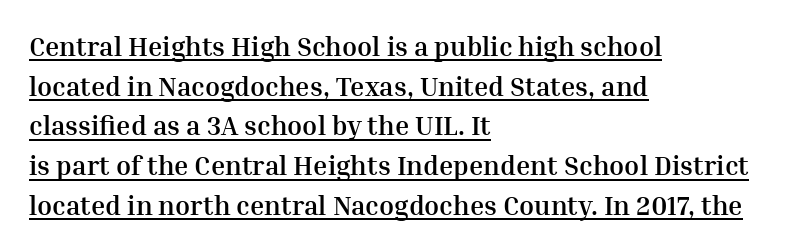
The image shows 27 px bold type, upright; set left-aligned, normal line spacing (1.47x), normal letter spacing, underlined.
